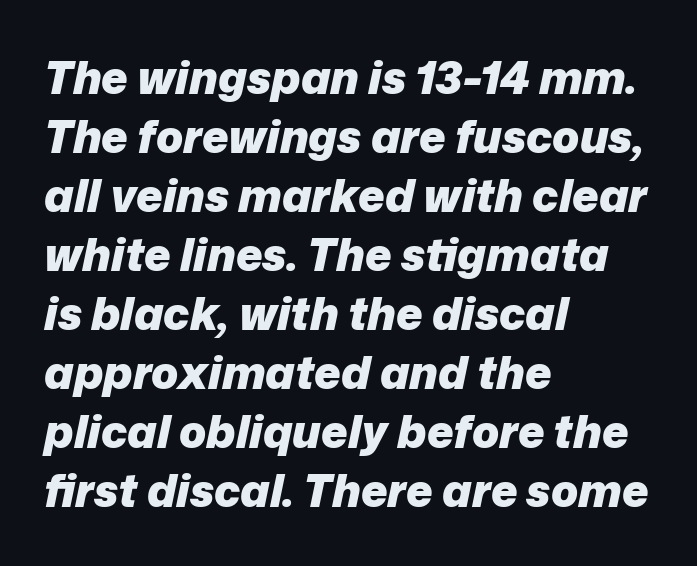
This sample keeps an unexceptional amount of space between lines. Decoration check: the copy has no underline. The compositor pushed each line to the left boundary. Is the type bold? Yes — the strokes are clearly thick and heavy. These lines are rendered in a variable-pitch font. In terms of letterspacing, this is plain default setting.
